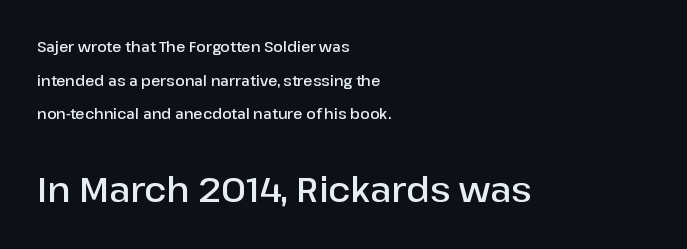
The image shows 34 px semibold sans-serif type, upright; set left-aligned, loose line spacing (2.4x), normal letter spacing, not underlined; the second (bottom) block is 2.43x larger; low stroke contrast and a medium x-height.
